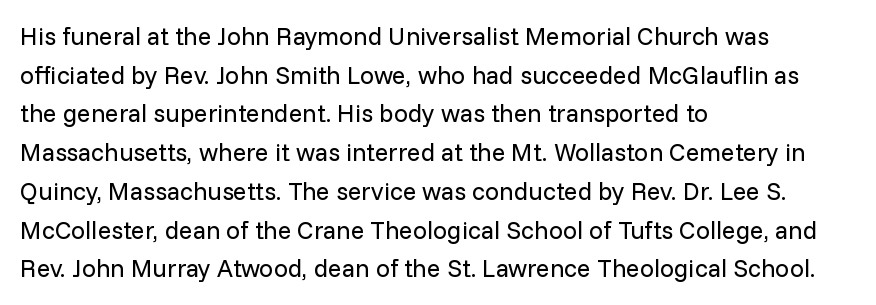
Q: Is the text bold? A: No.
Q: Is the text italic (slanted)? A: No, it is upright.
Q: Is the text underlined? A: No.
Q: How is the paragraph aligned? A: Left-aligned.
Q: Is the spacing between letters normal or unusually wide? A: Normal.
Q: Is the spacing between lines tight, normal or loose? A: Normal.
